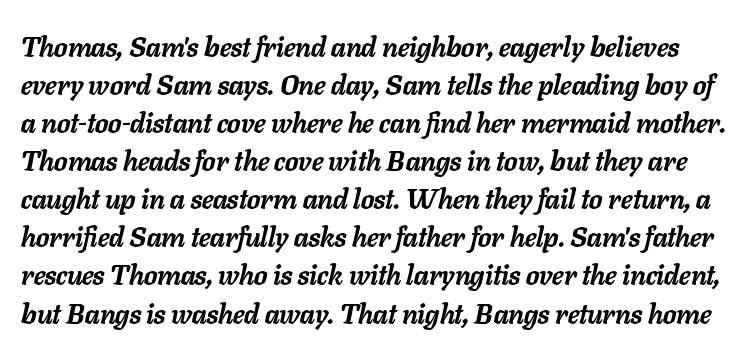
The image shows 28 px semibold type, italic (leaning right); set normal line spacing (1.36x), normal letter spacing, not underlined; low stroke contrast and a medium x-height.
